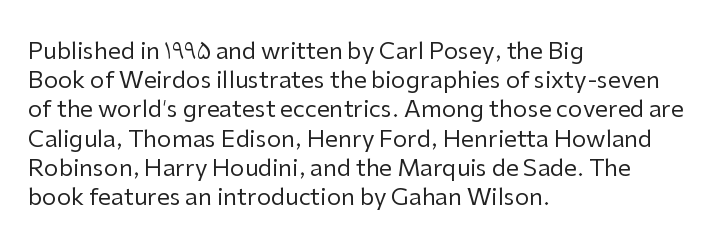
The image shows 23 px text type, upright; set left-aligned, normal line spacing (1.27x), normal letter spacing, not underlined.
